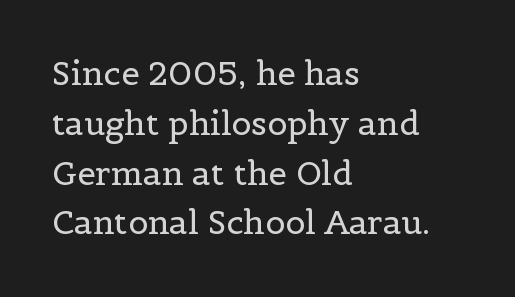
The image shows 33 px regular-weight serif type, upright; set left-aligned, normal line spacing (1.51x), normal letter spacing, not underlined; a medium x-height.
